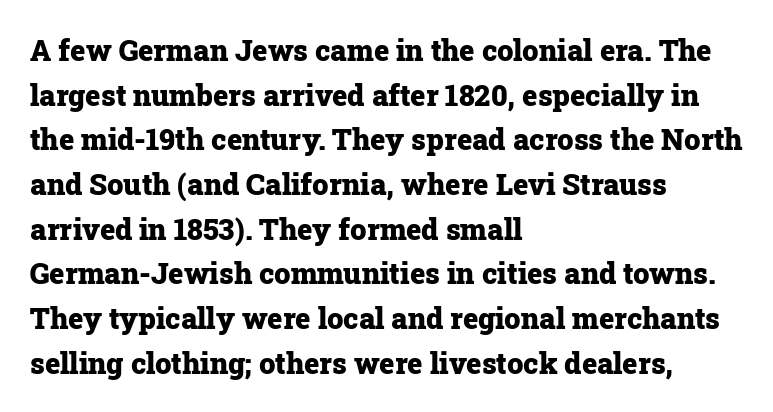
Q: Is the text bold? A: Yes.
Q: Is the text italic (slanted)? A: No, it is upright.
Q: Is the typeface a serif or a sans-serif typeface? A: Serif.
Q: Is the text underlined? A: No.
Q: How is the paragraph aligned? A: Left-aligned.
Q: Is the spacing between letters normal or unusually wide? A: Normal.
Q: Is the spacing between lines tight, normal or loose? A: Normal.
Q: Width (condensed, normal, or wide)? A: Normal.
Q: Stroke contrast? A: Low.
Q: x-height? A: Medium.
Q: Monospaced? A: No.
